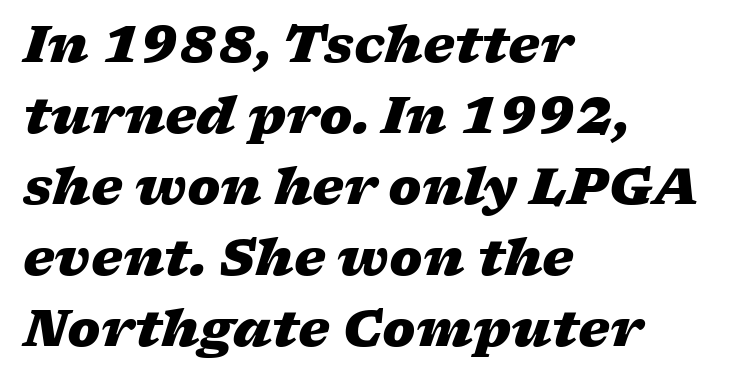
Q: Is the text bold? A: Yes.
Q: Is the text italic (slanted)? A: Yes, it leans right by about 17 degrees.
Q: Is the text underlined? A: No.
Q: How is the paragraph aligned? A: Left-aligned.
Q: Is the spacing between letters normal or unusually wide? A: Normal.
Q: Is the spacing between lines tight, normal or loose? A: Normal.
Q: Width (condensed, normal, or wide)? A: Wide.
Q: Stroke contrast? A: Low.
Q: x-height? A: Medium.
Q: Monospaced? A: No.
